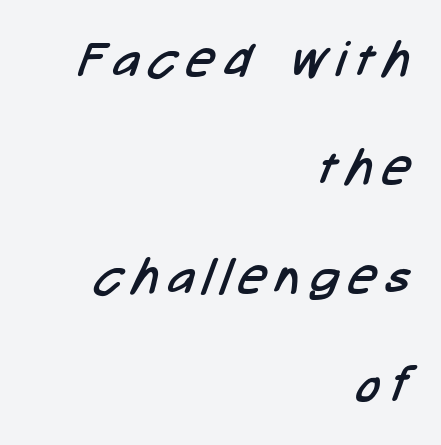
Each line ends at the same right margin while the left side varies. Typographically, this falls in the sans-serif category. Check under the words: just untouched page. Does the leading feel generous? Absolutely, it's lavish. On a weight scale, this lands at 450 or below. Here the designer chose a conventional face with non-uniform glyph widths.
